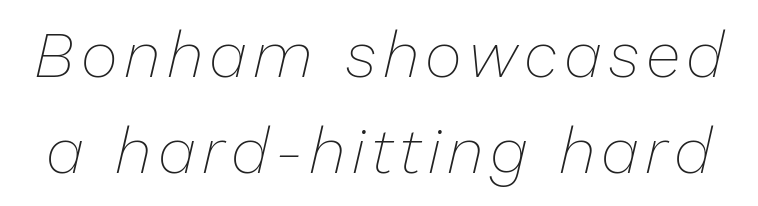
The image shows 64 px thin type, italic (leaning right); set normal line spacing (1.5x), not underlined; low stroke contrast and a medium x-height.
